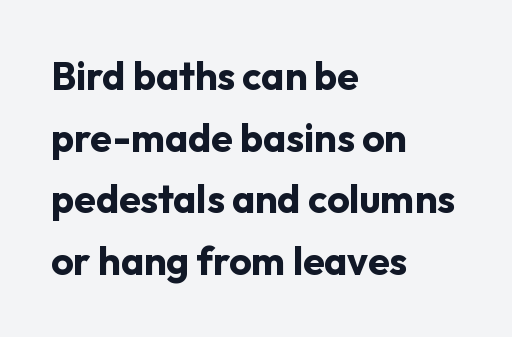
In terms of letterspacing, this is plain default setting. These lines are composed in type without serifs. Normally led — the rows are evenly, conventionally spaced. The face used here has the dense, thick strokes of a bold.
